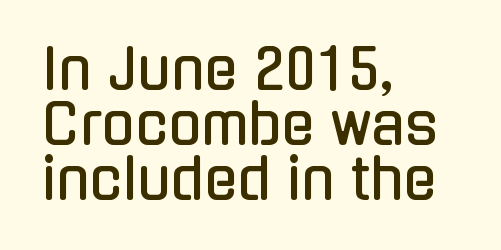
{"serif": "no", "italic": "no", "width": "condensed", "stroke_contrast": "low", "x_height": "medium", "monospaced": "no", "underline": "no", "align": "left", "line_spacing": "tight", "line_spacing_ratio": 1.0, "letter_spacing": "normal", "letter_spacing_em": 0.0, "glyph_px": 55}
